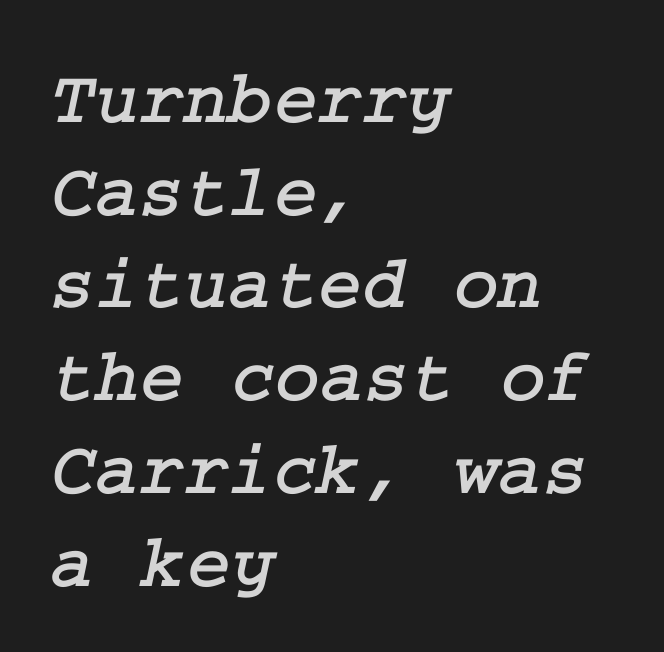
{"serif": "yes", "width": "normal", "stroke_contrast": "low", "x_height": "medium", "underline": "no", "align": "left", "line_spacing_ratio": 1.22, "letter_spacing": "normal", "letter_spacing_em": 0.0, "glyph_px": 76}
